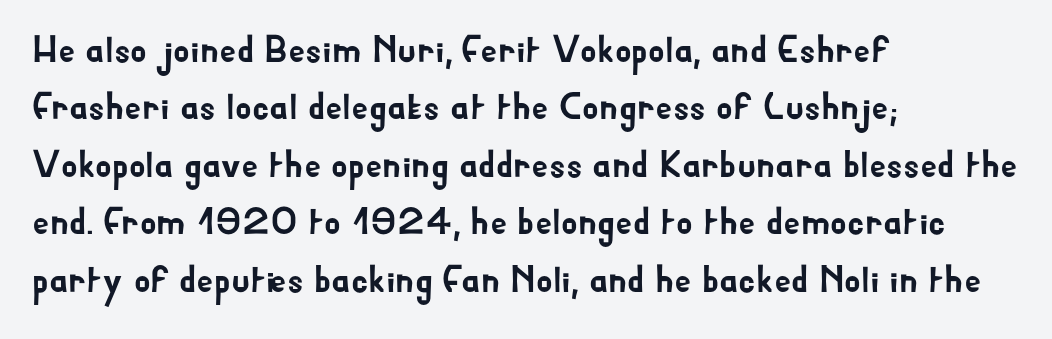
Q: Is the text italic (slanted)? A: No, it is upright.
Q: Is the typeface a serif or a sans-serif typeface? A: Sans-serif.
Q: Is the text underlined? A: No.
Q: How is the paragraph aligned? A: Left-aligned.
Q: Is the spacing between letters normal or unusually wide? A: Normal.
Q: Is the spacing between lines tight, normal or loose? A: Normal.
Q: Width (condensed, normal, or wide)? A: Normal.
Q: Stroke contrast? A: Low.
Q: x-height? A: Small.
Q: Monospaced? A: No.
